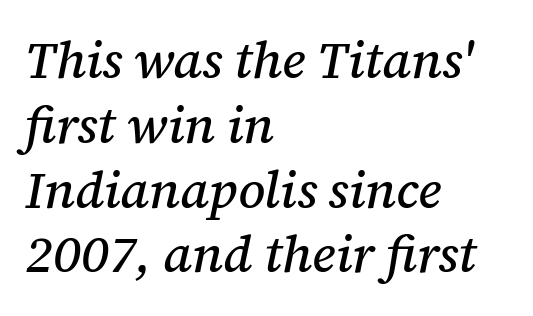
Q: Is the text italic (slanted)? A: Yes, it leans right by about 12 degrees.
Q: Is the typeface a serif or a sans-serif typeface? A: Serif.
Q: Is the text underlined? A: No.
Q: How is the paragraph aligned? A: Left-aligned.
Q: Is the spacing between letters normal or unusually wide? A: Normal.
Q: Is the spacing between lines tight, normal or loose? A: Normal.
Q: Width (condensed, normal, or wide)? A: Normal.
Q: Stroke contrast? A: Medium.
Q: x-height? A: Medium.
Q: Monospaced? A: No.
